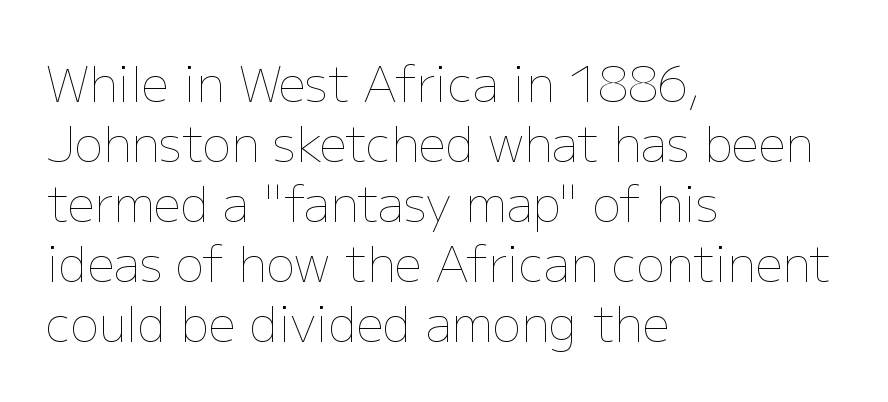
{"italic": "no", "bold": "no", "weight": "thin", "width": "normal", "stroke_contrast": "low", "x_height": "medium", "monospaced": "no", "underline": "no", "align": "left", "line_spacing": "normal", "line_spacing_ratio": 1.25, "letter_spacing": "normal", "letter_spacing_em": 0.0, "glyph_px": 48}
